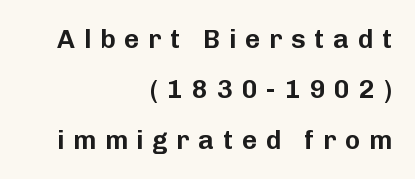
Q: Is the text italic (slanted)? A: No, it is upright.
Q: Is the text underlined? A: No.
Q: How is the paragraph aligned? A: Right-aligned.
Q: Is the spacing between letters normal or unusually wide? A: Unusually wide.
Q: Is the spacing between lines tight, normal or loose? A: Loose.
